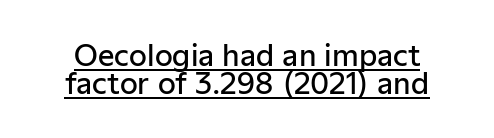
{"serif": "no", "italic": "no", "bold": "semi", "weight": "semibold", "width": "normal", "stroke_contrast": "low", "x_height": "medium", "monospaced": "no", "underline": "yes", "line_spacing": "tight", "line_spacing_ratio": 0.96, "letter_spacing": "normal", "letter_spacing_em": 0.0, "glyph_px": 29}
